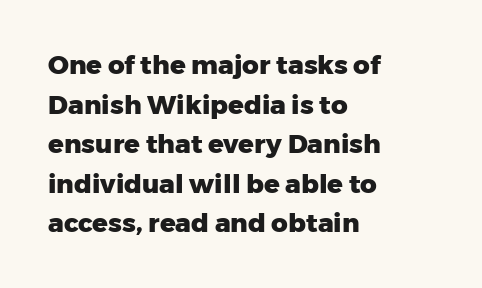
The image shows 26 px bold type, upright; set left-aligned, normal line spacing (1.52x), normal letter spacing, not underlined.
